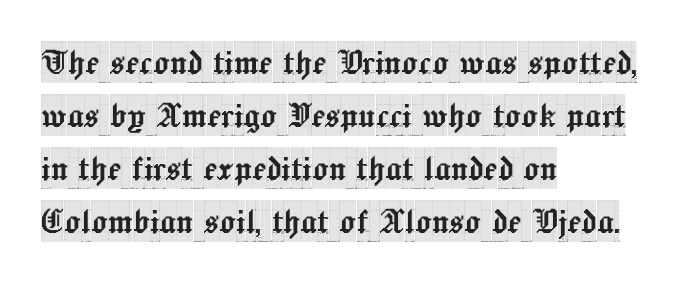
You can tell it's not italic because the verticals are truly vertical. Tracking value appears to be zero — textbook default spacing. Descenders hang freely into open space. Looks like regular typesetting: each glyph gets only the width it needs. This block has exactly the height ordinary leading produces. Examine the stroke ends and you'll spot serifs.
